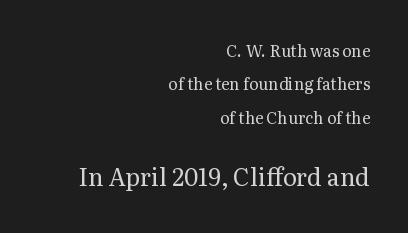
{"italic": "no", "bold": "no", "underline": "no", "align": "right", "line_spacing": "loose", "line_spacing_ratio": 2.08, "letter_spacing": "normal", "letter_spacing_em": 0.0, "larger_block": "second", "size_ratio": 1.5, "glyph_px": 24}
